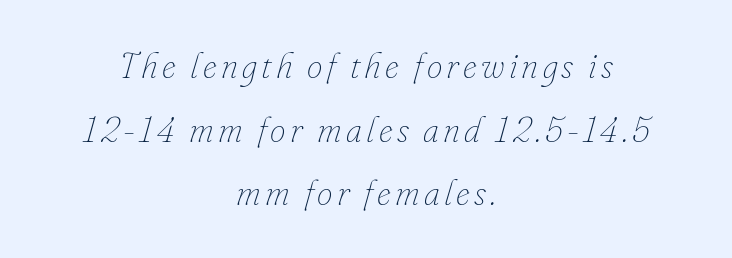
Q: Is the text bold? A: No.
Q: Is the text italic (slanted)? A: Yes, it leans right by about 16 degrees.
Q: Is the text underlined? A: No.
Q: How is the paragraph aligned? A: Centered.
Q: Width (condensed, normal, or wide)? A: Normal.
Q: Stroke contrast? A: Low.
Q: x-height? A: Small.
Q: Monospaced? A: No.
